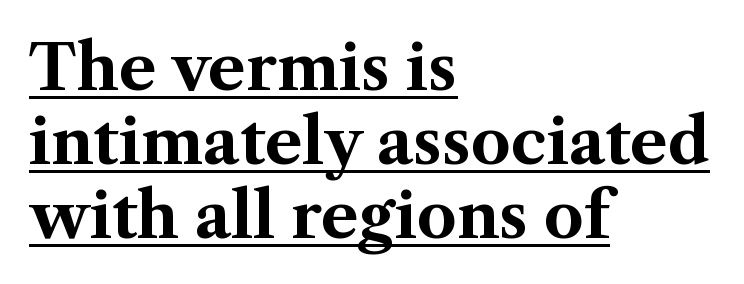
Look at the bottom of the vertical strokes: they flare into serifs here. Compared with undecorated copy, this sample adds a rule below the words. Characters remain perfectly vertical along every line. The face used here is proportionally spaced, like ordinary book or web type. Weight check: bold — yes, fully.
